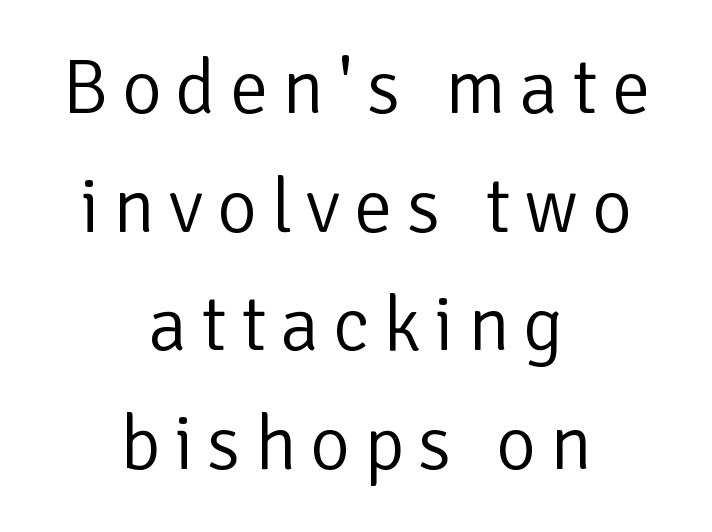
The image shows 77 px light sans-serif type, upright; set centered, normal line spacing (1.54x), not underlined; low stroke contrast and a medium x-height.
